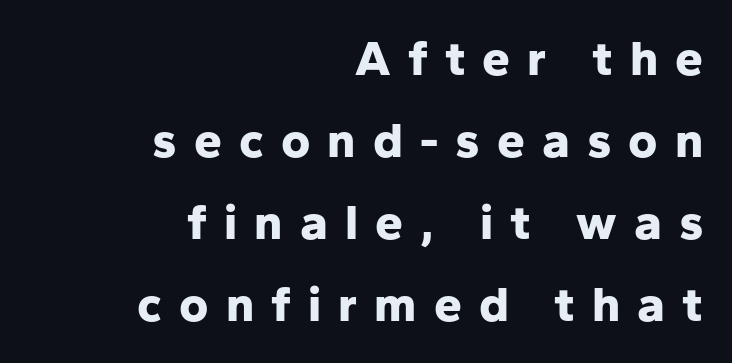
The image shows 50 px bold sans-serif type, upright; set right-aligned, normal line spacing (1.64x), unusually wide letter spacing (+0.34 em), not underlined; low stroke contrast and a medium x-height.
